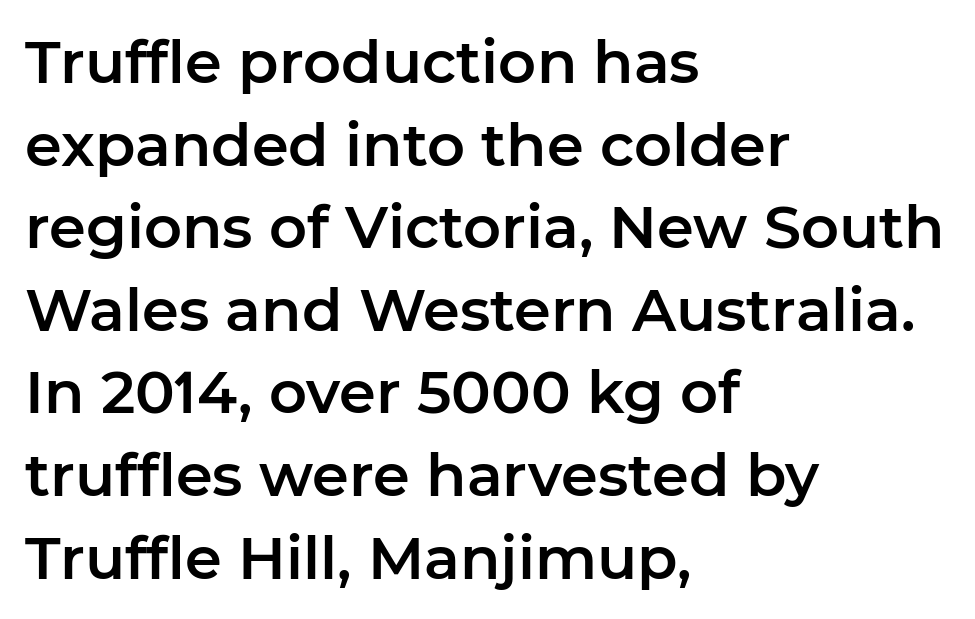
The image shows 59 px sans-serif type, upright; set left-aligned, normal line spacing (1.4x), normal letter spacing, not underlined; low stroke contrast and a medium x-height.
